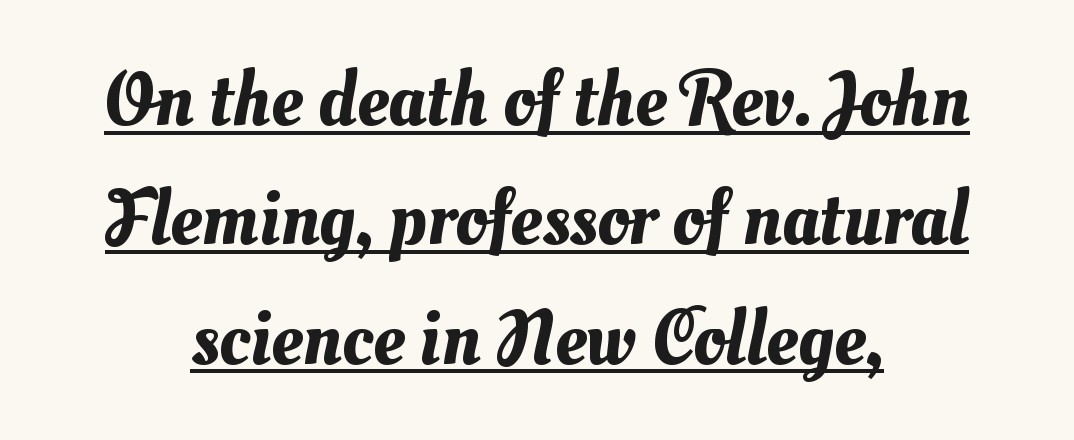
{"width": "normal", "stroke_contrast": "medium", "x_height": "small", "monospaced": "no", "underline": "yes", "align": "center", "line_spacing": "normal", "line_spacing_ratio": 1.53, "letter_spacing": "normal", "letter_spacing_em": 0.0, "glyph_px": 78}
